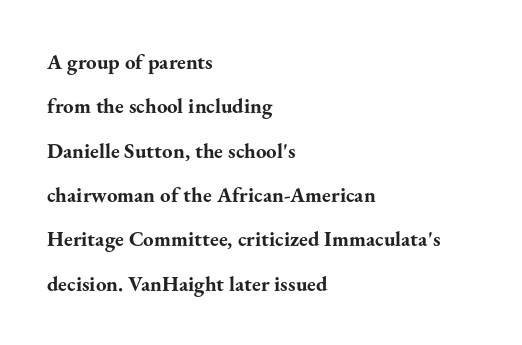
{"italic": "no", "bold": "yes", "underline": "no", "align": "left", "line_spacing": "loose", "line_spacing_ratio": 2.11, "letter_spacing": "normal", "letter_spacing_em": 0.0, "glyph_px": 21}
